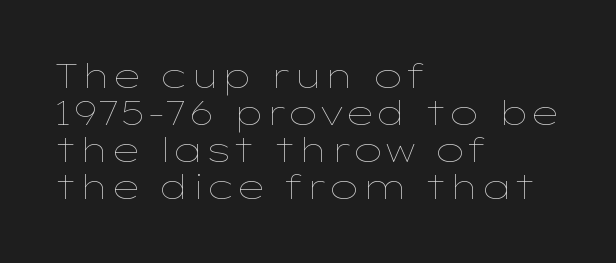
{"italic": "no", "bold": "no", "weight": "thin", "width": "wide", "stroke_contrast": "low", "x_height": "medium", "monospaced": "no", "underline": "no", "align": "left", "line_spacing": "tight", "line_spacing_ratio": 1.09, "letter_spacing": "normal", "letter_spacing_em": 0.0, "glyph_px": 34}
